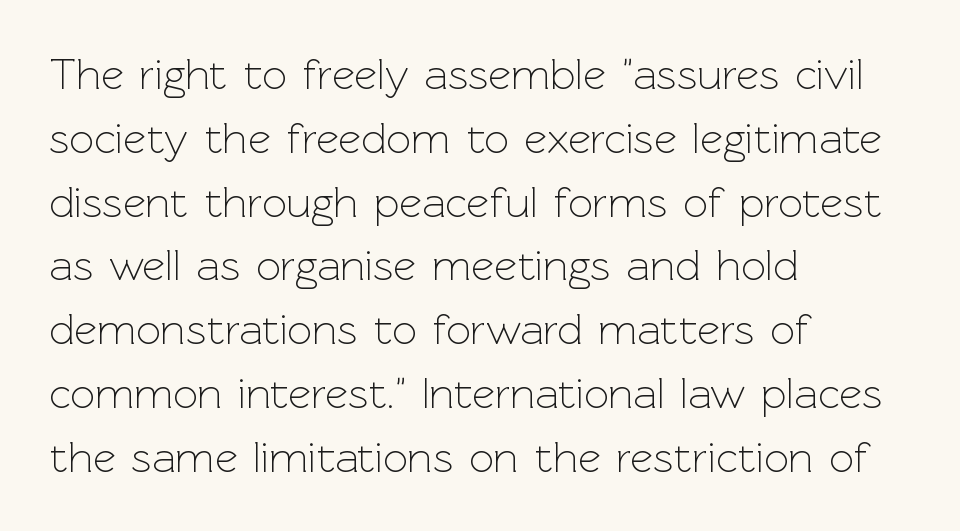
The image shows 44 px light sans-serif type, upright; set left-aligned, normal line spacing (1.45x), normal letter spacing, not underlined; a medium x-height.
